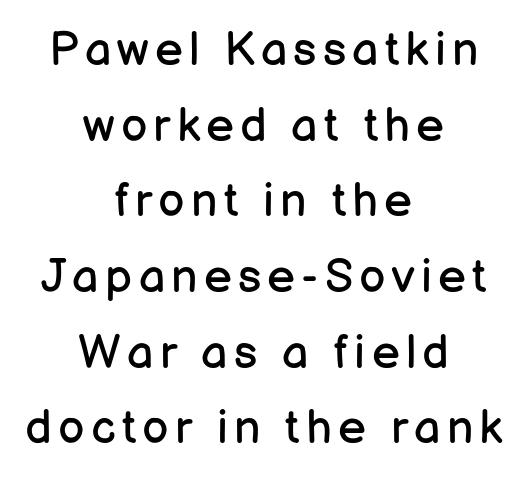
{"serif": "no", "italic": "no", "bold": "no", "weight": "regular", "width": "normal", "stroke_contrast": "low", "x_height": "medium", "monospaced": "no", "underline": "no", "align": "center", "line_spacing": "normal", "line_spacing_ratio": 1.61, "glyph_px": 47}
